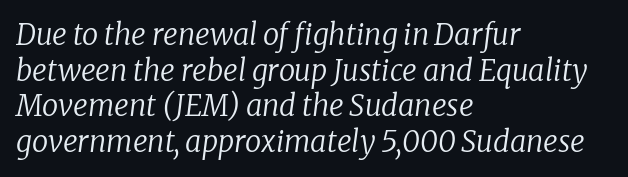
The image shows 29 px regular-weight serif type, italic (leaning right); set left-aligned, line spacing 1.23x, normal letter spacing, not underlined; low stroke contrast and a medium x-height.
